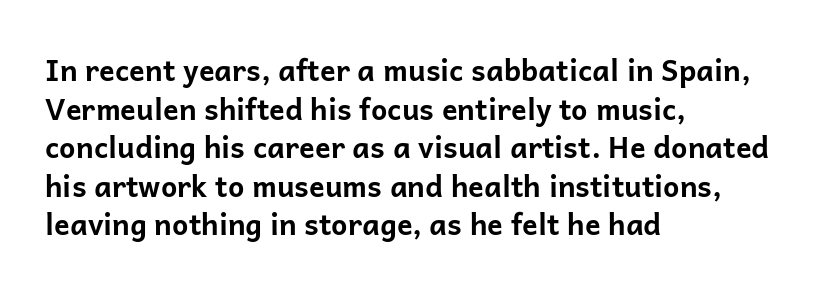
Words appear dense and cohesive because spacing is normal. Vertical strokes here are truly vertical. This is heavy type, rendered in bold. Proportional: the letters do not fall into vertical columns. The type family on display is of the sans-serif kind.
